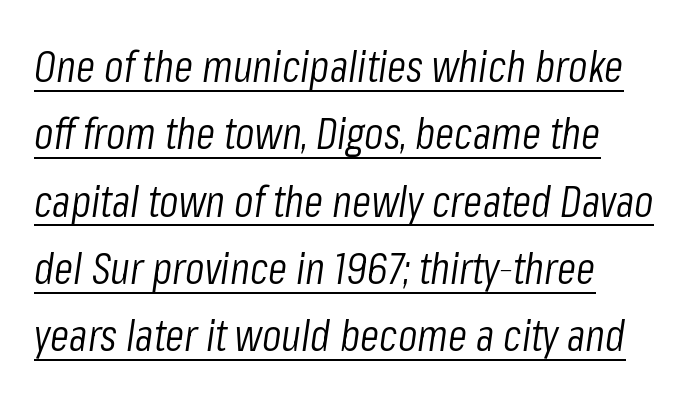
The image shows 44 px light, condensed type, italic (leaning right); set left-aligned, normal line spacing (1.53x), normal letter spacing, underlined; low stroke contrast and a medium x-height.
